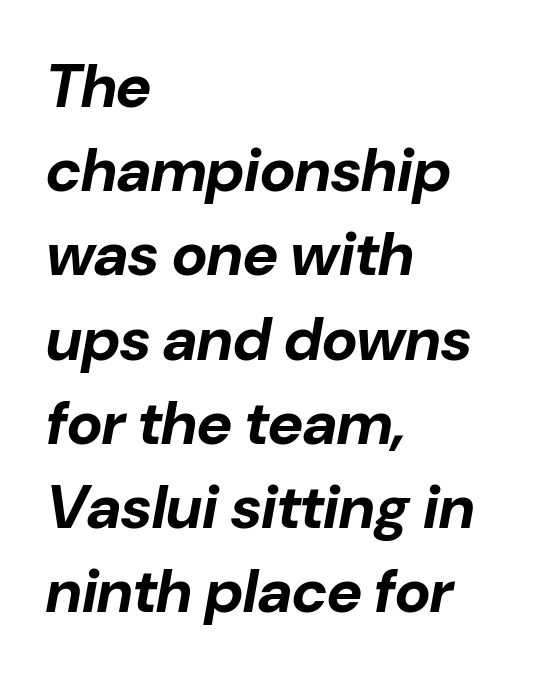
The image shows 61 px bold type, italic (leaning right); set left-aligned, normal line spacing (1.38x), normal letter spacing, not underlined; low stroke contrast and a medium x-height.
